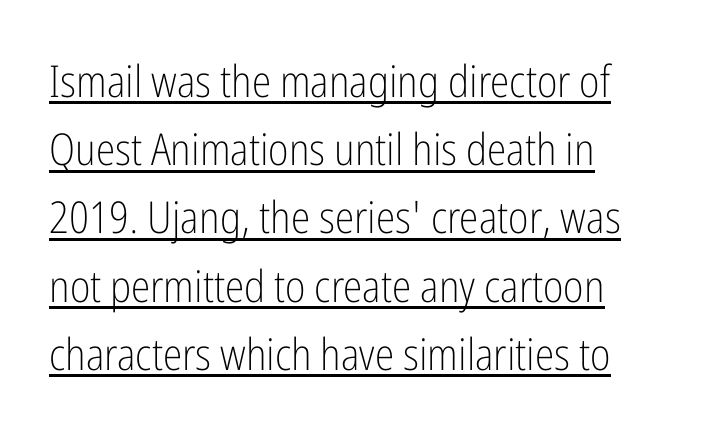
{"serif": "no", "italic": "no", "bold": "no", "weight": "light", "width": "condensed", "stroke_contrast": "low", "x_height": "medium", "monospaced": "no", "underline": "yes", "align": "left", "line_spacing": "normal", "line_spacing_ratio": 1.55, "letter_spacing": "normal", "letter_spacing_em": 0.0, "glyph_px": 44}
